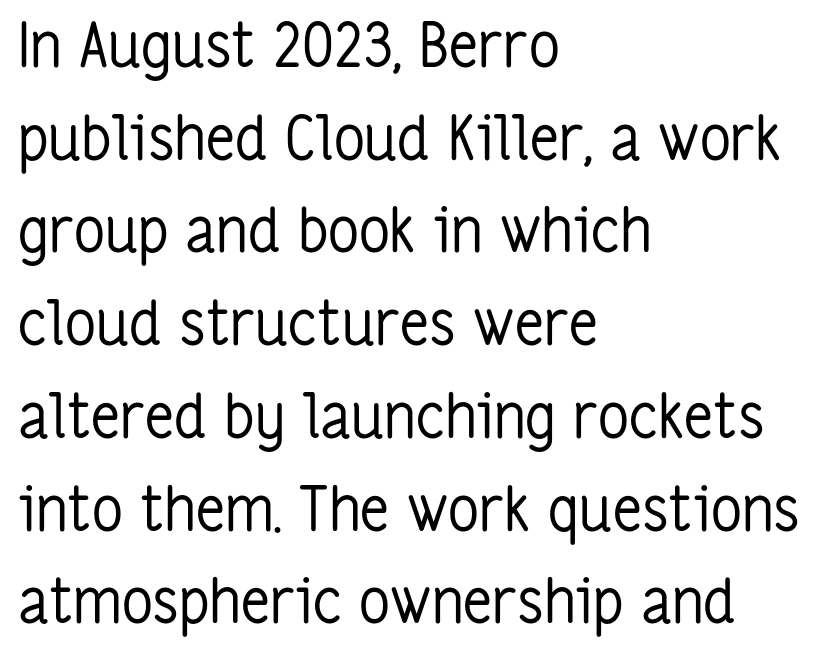
Italic: no, the glyphs are upright roman. Think of a printed novel: that variable character pitch is what you see here. The horizontal fit of the characters is conventional and even. The specimen omits any rule beneath the text block's lines.
